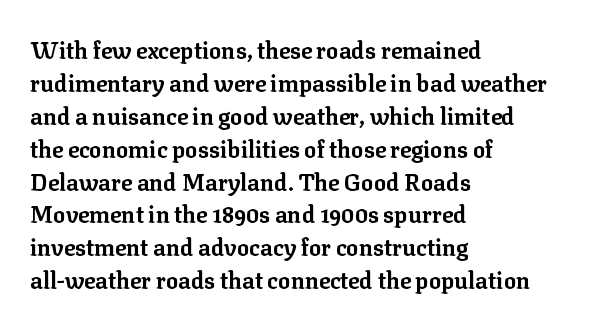
{"italic": "no", "bold": "yes", "underline": "no", "align": "left", "line_spacing": "normal", "line_spacing_ratio": 1.43, "letter_spacing": "normal", "letter_spacing_em": 0.0, "glyph_px": 23}
